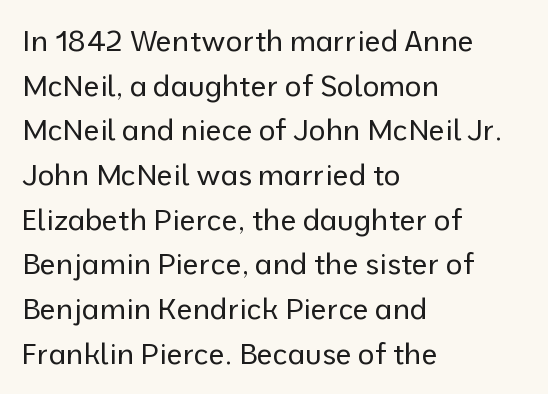
{"serif": "no", "italic": "no", "bold": "no", "weight": "regular", "width": "normal", "stroke_contrast": "low", "x_height": "medium", "monospaced": "no", "underline": "no", "align": "left", "line_spacing": "normal", "line_spacing_ratio": 1.54, "letter_spacing": "normal", "letter_spacing_em": 0.0, "glyph_px": 29}
